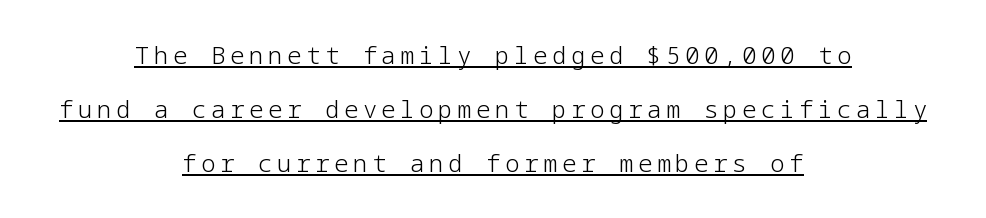
{"italic": "no", "bold": "no", "underline": "yes", "align": "center", "line_spacing": "loose", "line_spacing_ratio": 2.25, "glyph_px": 24}
